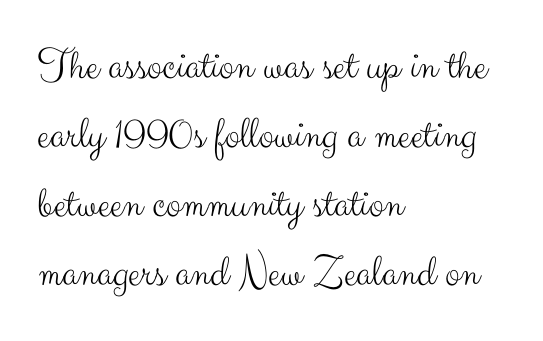
Examine the stroke ends and you'll find no serifs. A light-to-regular cut is what we see here. Beneath every word, the page is bare.
